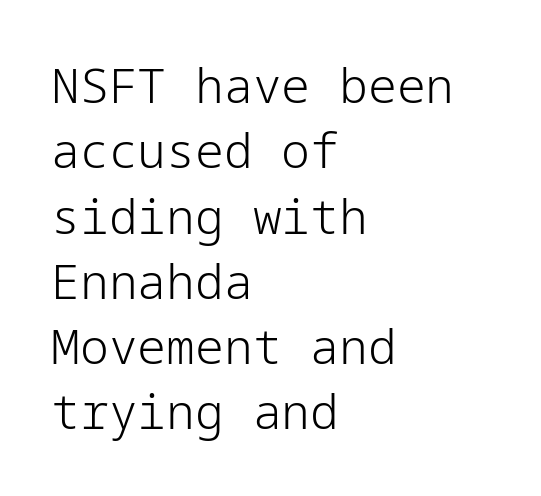
Q: Is the text bold? A: No.
Q: Is the text italic (slanted)? A: No, it is upright.
Q: Is the typeface a serif or a sans-serif typeface? A: Sans-serif.
Q: Is the text underlined? A: No.
Q: How is the paragraph aligned? A: Left-aligned.
Q: Is the spacing between letters normal or unusually wide? A: Normal.
Q: Is the spacing between lines tight, normal or loose? A: Normal.
Q: Width (condensed, normal, or wide)? A: Normal.
Q: Stroke contrast? A: Low.
Q: x-height? A: Medium.
